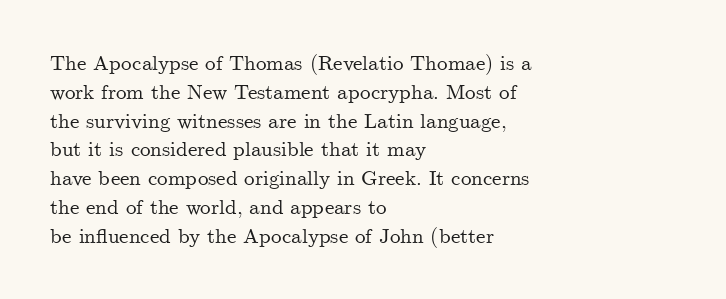
The compositor pushed each line to the left boundary. The strip under each line holds only bare page. When letters stand straight like this, we call the style roman or upright. Letter spacing: default. In terms of leading, this rendering sits right in the middle.
